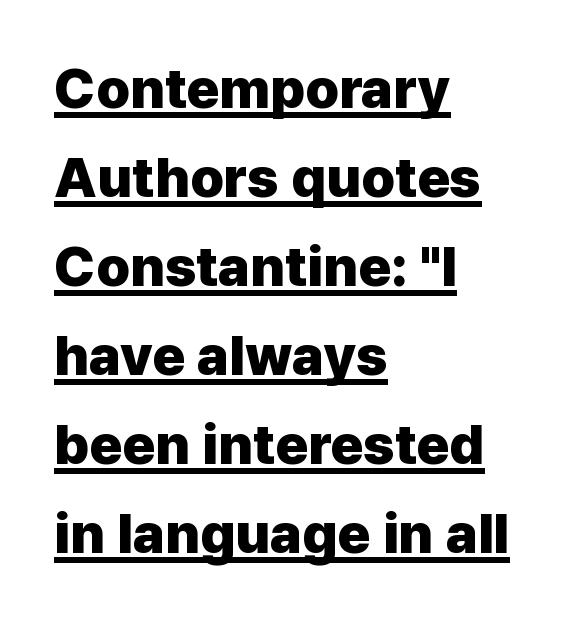
{"serif": "no", "italic": "no", "bold": "yes", "weight": "heavy", "width": "normal", "stroke_contrast": "low", "x_height": "medium", "monospaced": "no", "underline": "yes", "align": "left", "line_spacing": "normal", "line_spacing_ratio": 1.59, "letter_spacing": "normal", "letter_spacing_em": 0.0, "glyph_px": 56}
